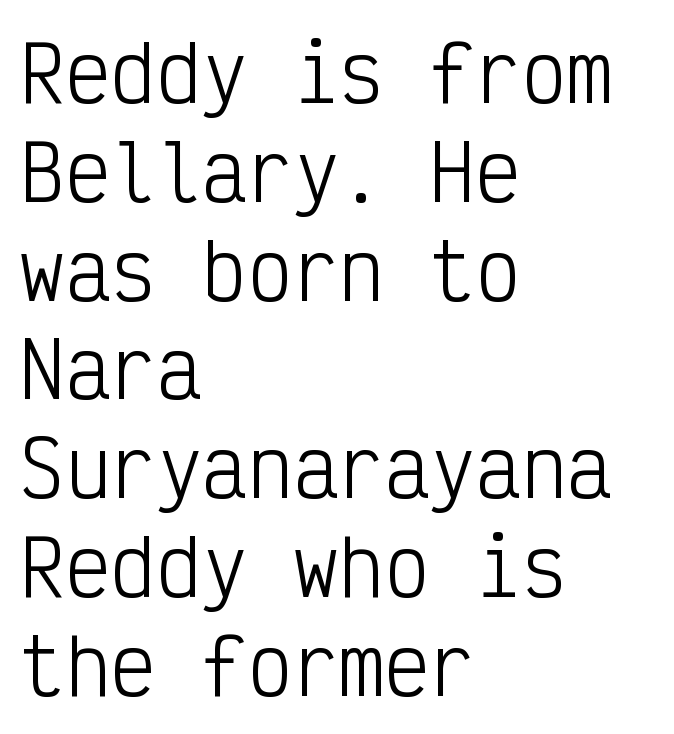
A sans-serif font was chosen for this passage. Stem width sits at or under what a default text font uses. Normally led — the rows are evenly, conventionally spaced. Monospaced: the letters line up in strict vertical columns. Teacher's note: observe the even left margin — that is flush-left alignment. This sample uses an upright cut, with every glyph sitting square on the baseline.
